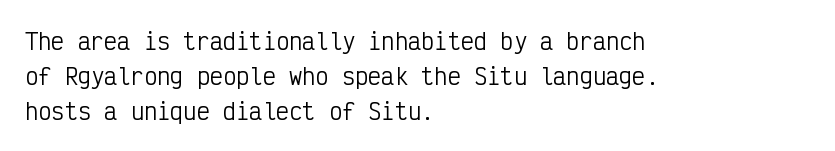
{"italic": "no", "bold": "no", "underline": "no", "align": "left", "line_spacing": "normal", "line_spacing_ratio": 1.59, "letter_spacing": "normal", "letter_spacing_em": 0.0, "glyph_px": 22}
